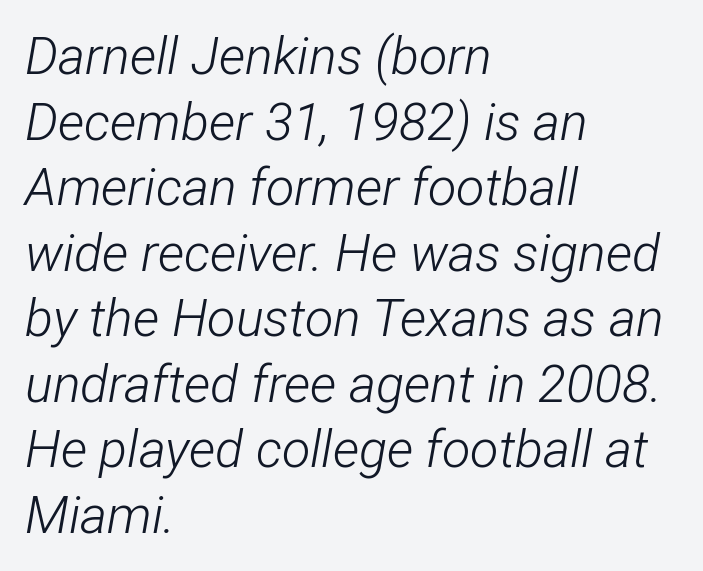
The text block is weighted toward the left margin, trailing off unevenly rightward. This block has exactly the height ordinary leading produces. This sample has the flowing, uneven cadence of proportional lettering. Type without underlining.
